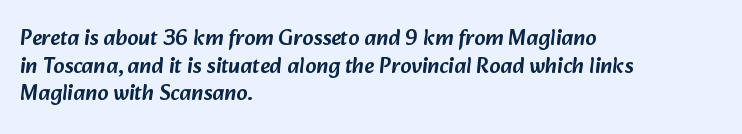
The image shows 22 px text type; set left-aligned, normal line spacing (1.26x), normal letter spacing, not underlined.
